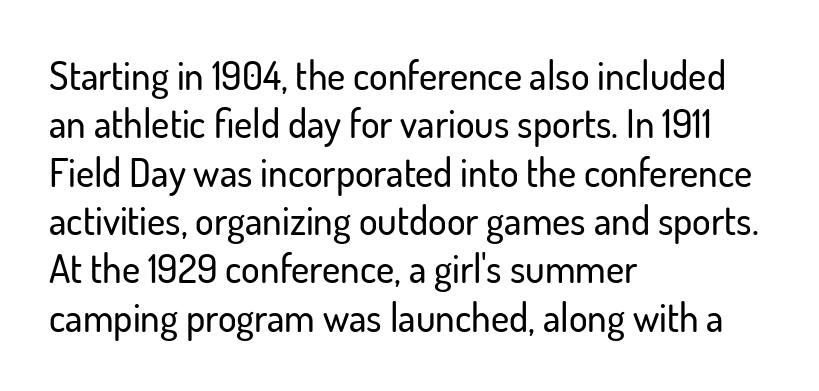
Character widths vary here, with narrow letters taking less room than wide ones. The typography opts for an upright posture over an oblique one. Descenders are the only things crossing below the line. Check where the strokes stop: nothing finishes them off — pure sans. Standard letterfit; no display-style spreading of the glyphs.
